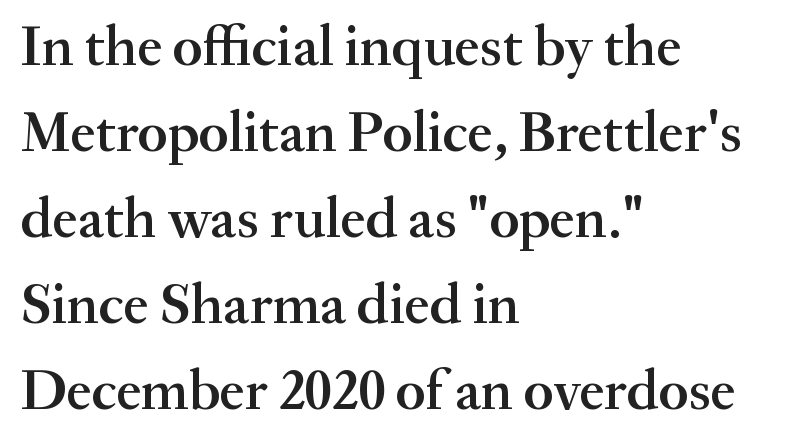
{"serif": "yes", "italic": "no", "bold": "semi", "weight": "semibold", "width": "normal", "stroke_contrast": "medium", "x_height": "small", "monospaced": "no", "underline": "no", "align": "left", "line_spacing": "normal", "line_spacing_ratio": 1.51, "letter_spacing": "normal", "letter_spacing_em": 0.0, "glyph_px": 57}
